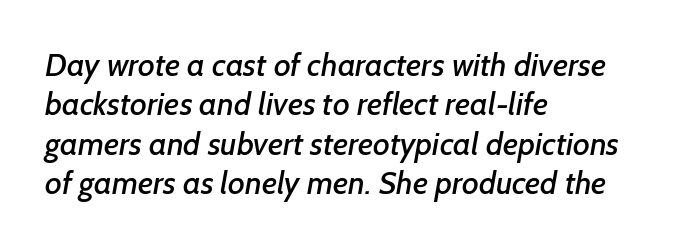
Typographically, this falls in the sans-serif category. The passage is arranged the way most books set body copy — flush left. Think of a printed novel: that variable character pitch is what you see here. You could call the tracking neutral — neither tight nor loose. Check under the words: just untouched page.
